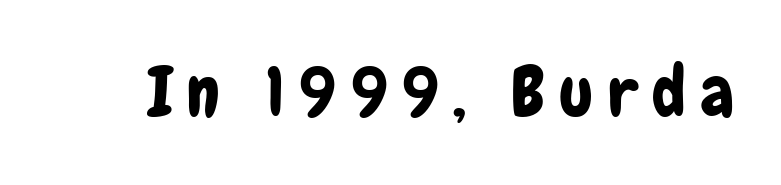
Q: Is the text italic (slanted)? A: No, it is upright.
Q: Is the typeface a serif or a sans-serif typeface? A: Sans-serif.
Q: Is the text underlined? A: No.
Q: Is the spacing between letters normal or unusually wide? A: Unusually wide.
Q: Width (condensed, normal, or wide)? A: Condensed.
Q: Stroke contrast? A: Low.
Q: x-height? A: Medium.
Q: Monospaced? A: No.
